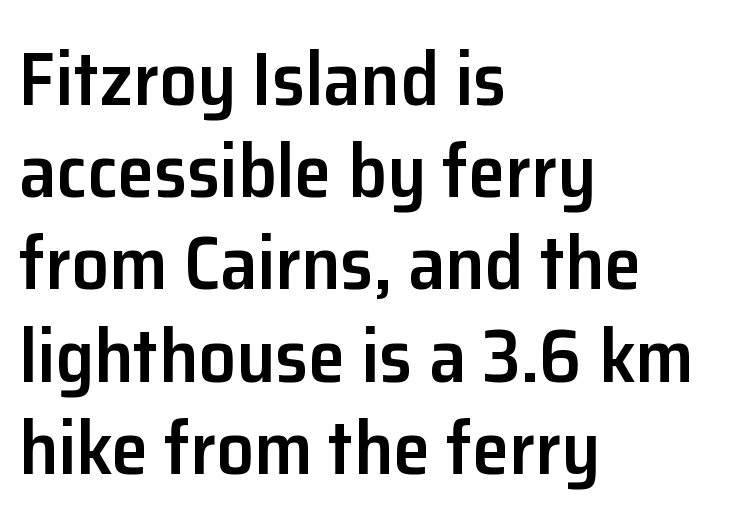
The gaps between neighbouring characters are ordinary and unremarkable. The passage shown is semibold, sitting just below true bold. Italic: no, the glyphs are upright roman. The compositor pushed each line to the left boundary. Typographically, this falls in the sans-serif category.
